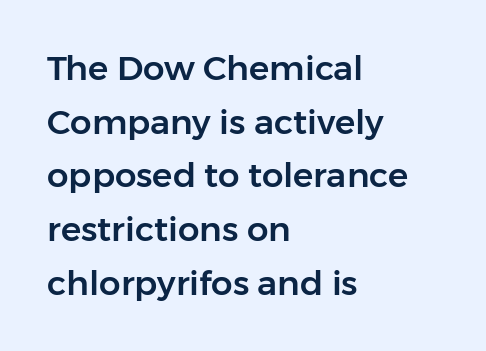
Looks like regular typesetting: each glyph gets only the width it needs. It's the straight-up-and-down kind of type. The passage shown has conventional tracking throughout. The space between consecutive lines is moderate.
